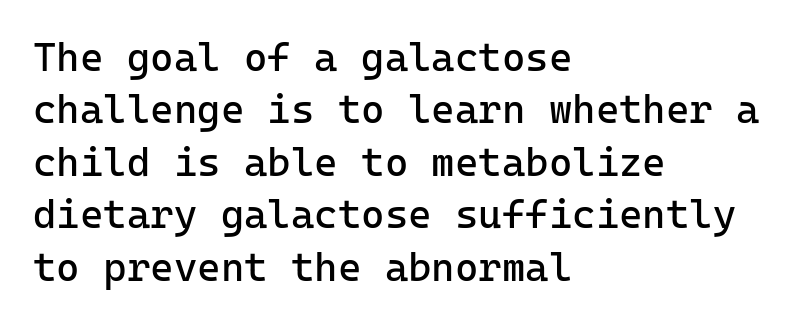
The image shows 40 px regular-weight sans-serif type, upright, monospaced; set left-aligned, normal line spacing (1.31x), normal letter spacing, not underlined; low stroke contrast and a medium x-height.
